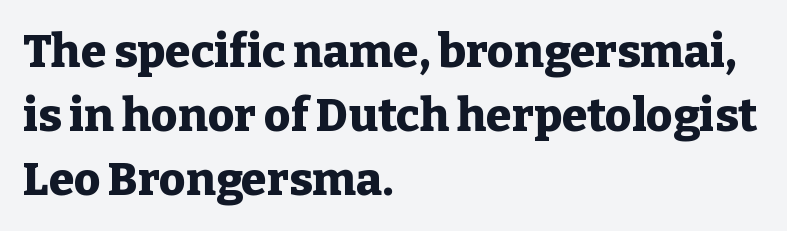
{"serif": "yes", "italic": "no", "bold": "yes", "weight": "heavy", "width": "normal", "stroke_contrast": "low", "x_height": "medium", "monospaced": "no", "underline": "no", "align": "left", "line_spacing": "normal", "line_spacing_ratio": 1.39, "letter_spacing": "normal", "letter_spacing_em": 0.0, "glyph_px": 46}
